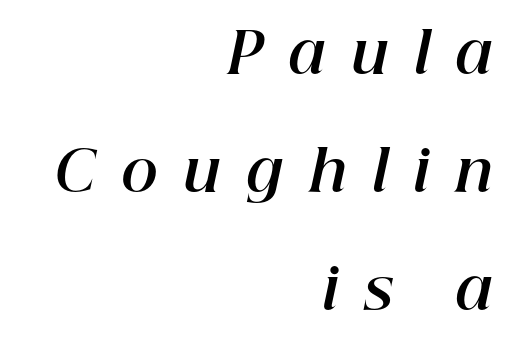
{"italic": "yes", "lean": "right", "slant_degrees": 12, "bold": "yes", "weight": "bold", "width": "normal", "stroke_contrast": "high", "x_height": "medium", "monospaced": "no", "underline": "no", "align": "right", "line_spacing": "loose", "line_spacing_ratio": 2.11, "letter_spacing": "wide", "letter_spacing_em": 0.45, "glyph_px": 56}
